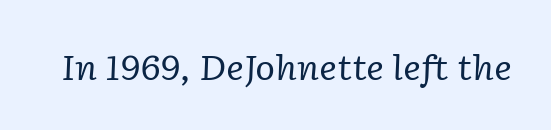
The image shows 34 px regular-weight serif type, italic (leaning right); set normal letter spacing, not underlined; low stroke contrast and a medium x-height.
